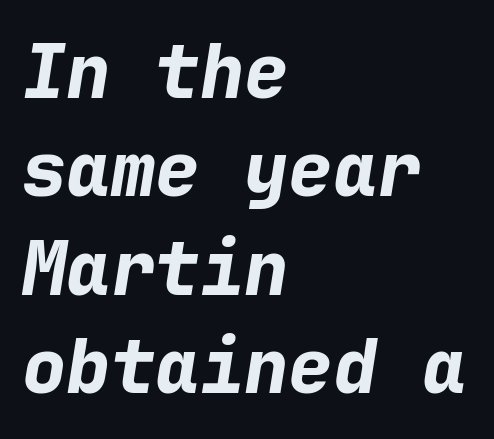
The image shows 74 px bold type, italic (leaning right), monospaced; set left-aligned, normal line spacing (1.33x), normal letter spacing, not underlined; low stroke contrast and a medium x-height.
